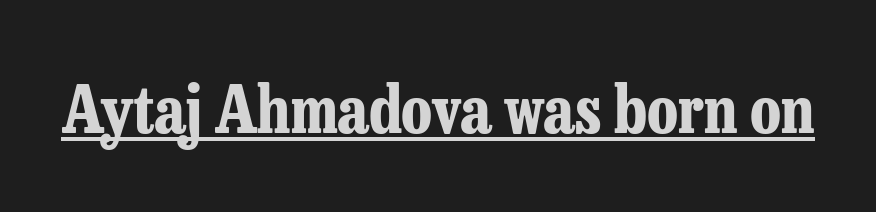
{"serif": "yes", "italic": "no", "bold": "yes", "weight": "bold", "width": "condensed", "stroke_contrast": "low", "x_height": "medium", "monospaced": "no", "underline": "yes", "letter_spacing": "normal", "letter_spacing_em": 0.0, "glyph_px": 65}
